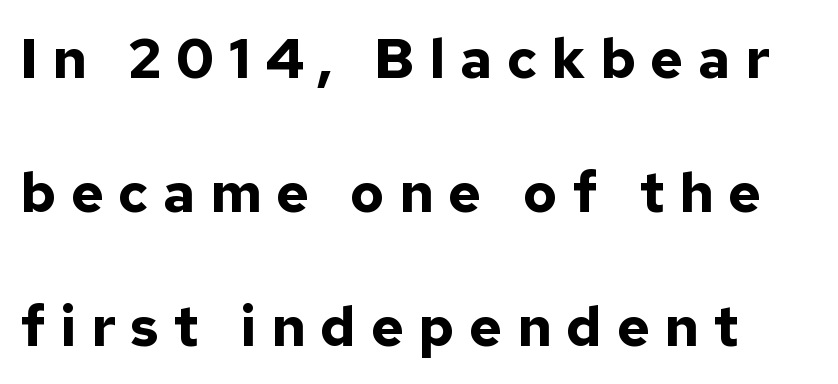
The specimen omits any rule beneath the text block's lines. Baseline-to-baseline distance is far greater than the letter height. The passage shown is typed in a proportional face where columns would drift. Serifs: no, the terminals of the letterforms are clean.
